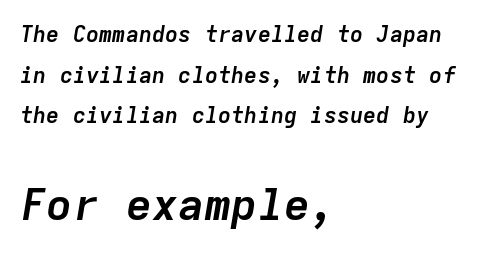
The image shows 44 px semibold type, italic (leaning right), monospaced; set left-aligned, line spacing 1.85x, normal letter spacing, not underlined; the second (bottom) block is 2.0x larger; low stroke contrast and a medium x-height.
